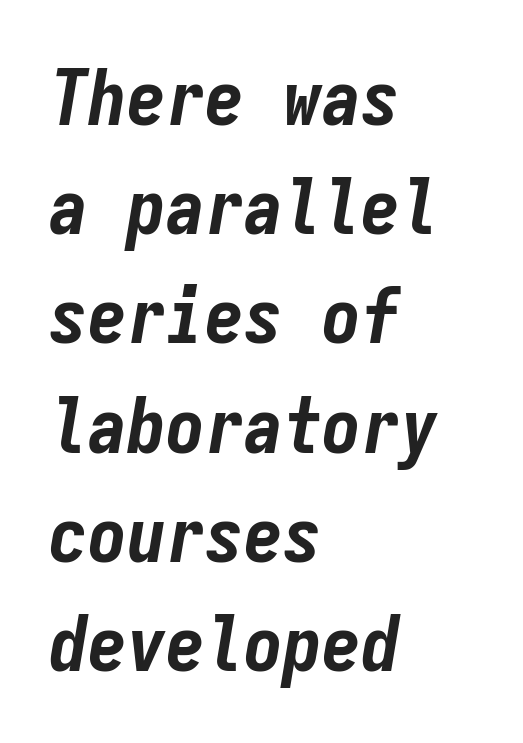
Q: Is the text bold? A: Yes.
Q: Is the text italic (slanted)? A: Yes, it leans right by about 9 degrees.
Q: Is the text underlined? A: No.
Q: How is the paragraph aligned? A: Left-aligned.
Q: Is the spacing between letters normal or unusually wide? A: Normal.
Q: Is the spacing between lines tight, normal or loose? A: Normal.
Q: Width (condensed, normal, or wide)? A: Condensed.
Q: Stroke contrast? A: Low.
Q: x-height? A: Medium.
Q: Monospaced? A: Yes.
